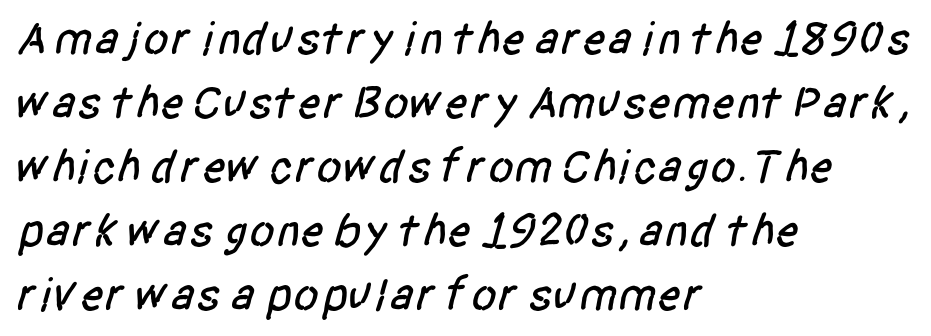
{"serif": "no", "width": "condensed", "stroke_contrast": "low", "x_height": "large", "monospaced": "no", "underline": "no", "align": "left", "line_spacing": "normal", "line_spacing_ratio": 1.36, "letter_spacing": "normal", "letter_spacing_em": 0.0, "glyph_px": 47}
